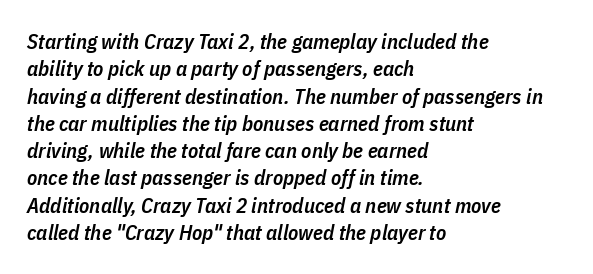
The image shows 21 px text type, italic (leaning right); set left-aligned, normal line spacing (1.3x), normal letter spacing, not underlined.
